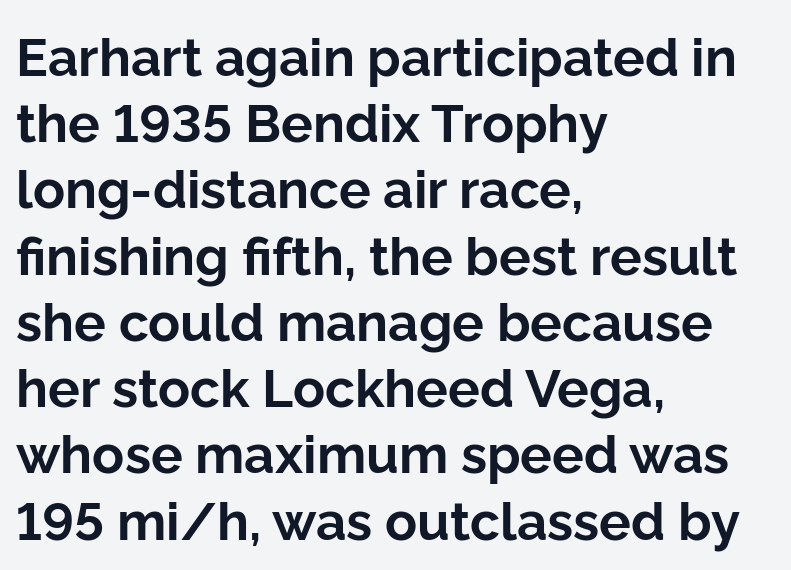
{"serif": "no", "italic": "no", "bold": "yes", "weight": "bold", "width": "normal", "stroke_contrast": "low", "x_height": "medium", "monospaced": "no", "underline": "no", "align": "left", "line_spacing": "normal", "line_spacing_ratio": 1.25, "letter_spacing": "normal", "letter_spacing_em": 0.0, "glyph_px": 53}
